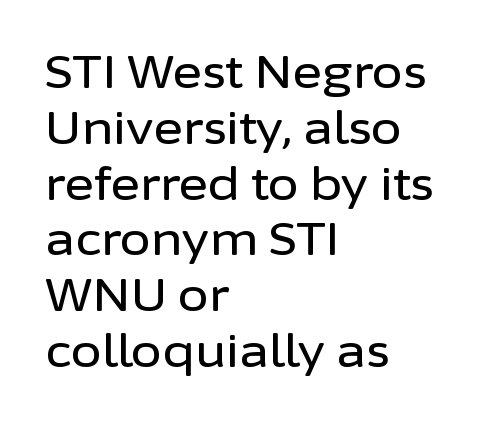
The text block is weighted toward the left margin, trailing off unevenly rightward. The typography opts for an upright posture over an oblique one. These lines are rendered in a variable-pitch font. The baseline area is clear. The face used here is a sans, in the tradition of grotesques and geometrics. Nothing unusual about the tracking: characters are spaced as the font intends.
